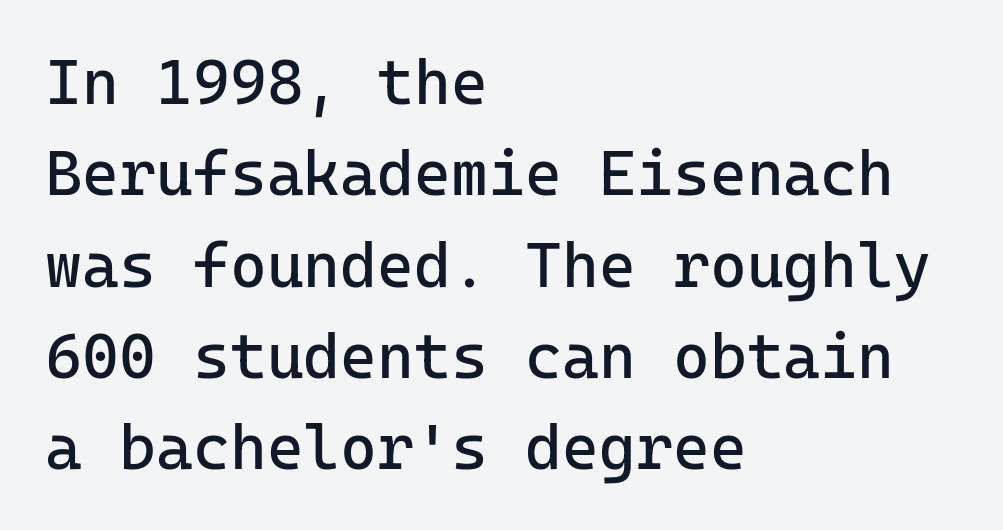
The letterforms sit at book weight or below. Classification — sans serif. Does the leading feel generous? No, just average. Glyph-to-glyph distance matches everyday printed text. Just letters on the line, the space beneath them empty. Where is the straight margin? On the left.
